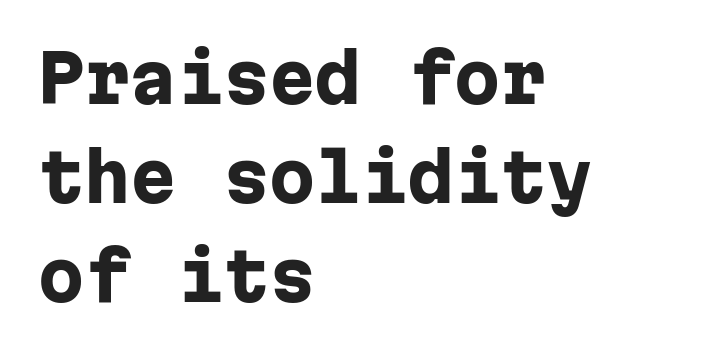
The image shows 66 px heavy sans-serif type, upright, monospaced; set left-aligned, normal line spacing (1.5x), normal letter spacing, not underlined; low stroke contrast and a medium x-height.
